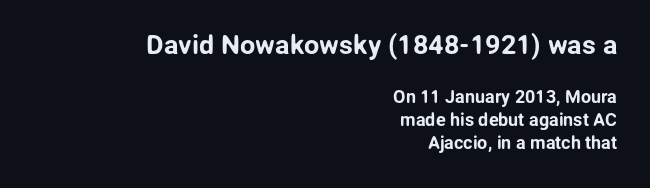
The strip under each line holds only bare page. The typography opts for an upright posture over an oblique one. Each word holds together tightly as a unit, with standard inter-letter gaps. What's the leading like? Ordinary, nothing unusual. If you drew a ruler down the right edge, every line would touch it. Which of the two is more prominent by size? The first, at the top.
